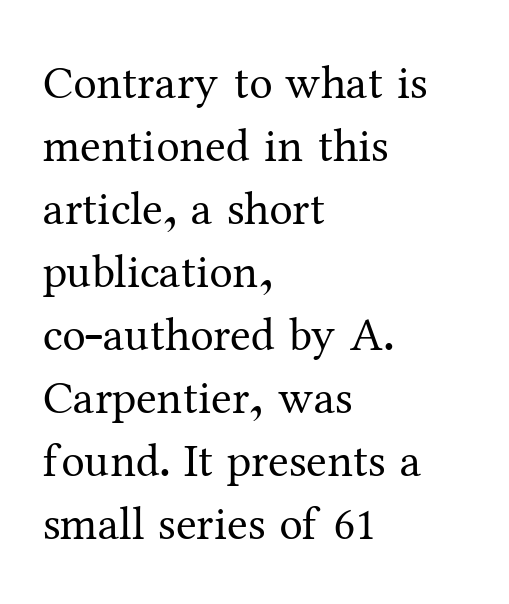
Q: Is the text bold? A: No.
Q: Is the text italic (slanted)? A: No, it is upright.
Q: Is the typeface a serif or a sans-serif typeface? A: Serif.
Q: Is the text underlined? A: No.
Q: How is the paragraph aligned? A: Left-aligned.
Q: Is the spacing between letters normal or unusually wide? A: Normal.
Q: Is the spacing between lines tight, normal or loose? A: Normal.
Q: Width (condensed, normal, or wide)? A: Normal.
Q: Stroke contrast? A: Medium.
Q: x-height? A: Medium.
Q: Monospaced? A: No.
